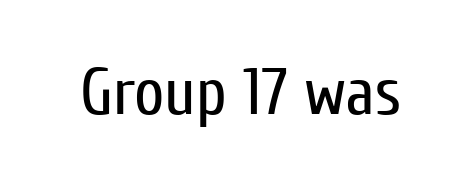
Ascenders rise straight up at ninety degrees. The gap between lines stays unmarked. The typeface chosen for these lines omits serifs. Here the designer chose a conventional face with non-uniform glyph widths. What stands out about the letter spacing? Nothing — it is the standard amount.
